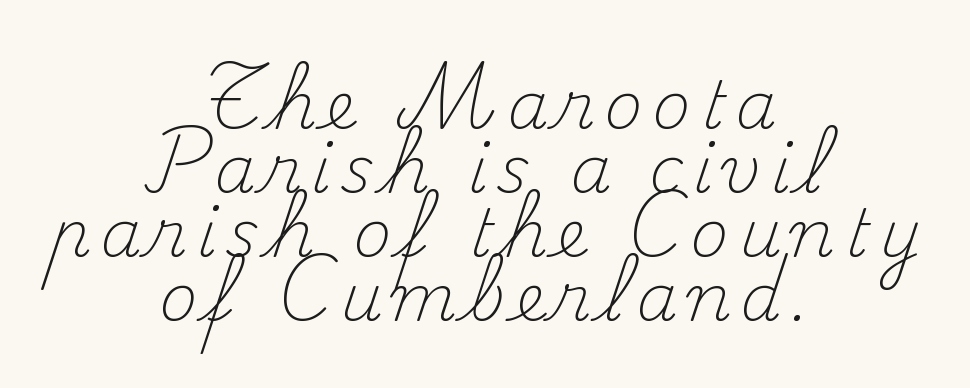
Q: Is the text bold? A: No.
Q: Is the text italic (slanted)? A: Yes.
Q: Is the typeface a serif or a sans-serif typeface? A: Serif.
Q: Is the text underlined? A: No.
Q: How is the paragraph aligned? A: Centered.
Q: Is the spacing between lines tight, normal or loose? A: Tight.
Q: Width (condensed, normal, or wide)? A: Normal.
Q: Stroke contrast? A: Medium.
Q: x-height? A: Small.
Q: Monospaced? A: No.
